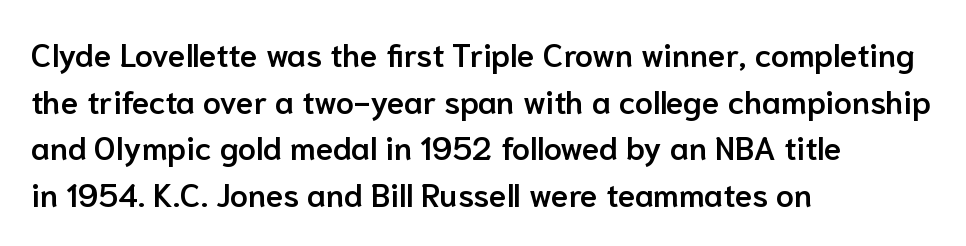
Q: Is the text bold? A: Semi-bold.
Q: Is the text italic (slanted)? A: No, it is upright.
Q: Is the typeface a serif or a sans-serif typeface? A: Sans-serif.
Q: Is the text underlined? A: No.
Q: How is the paragraph aligned? A: Left-aligned.
Q: Is the spacing between letters normal or unusually wide? A: Normal.
Q: Is the spacing between lines tight, normal or loose? A: Normal.
Q: Width (condensed, normal, or wide)? A: Normal.
Q: Stroke contrast? A: Low.
Q: x-height? A: Medium.
Q: Monospaced? A: No.
